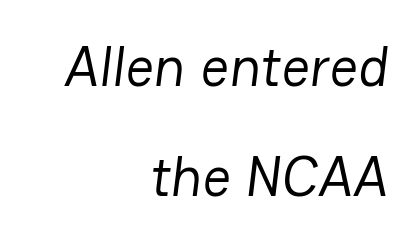
{"serif": "no", "bold": "no", "weight": "regular", "width": "normal", "stroke_contrast": "low", "x_height": "medium", "monospaced": "no", "underline": "no", "align": "right", "line_spacing": "loose", "line_spacing_ratio": 1.96, "letter_spacing": "normal", "letter_spacing_em": 0.0, "glyph_px": 56}
